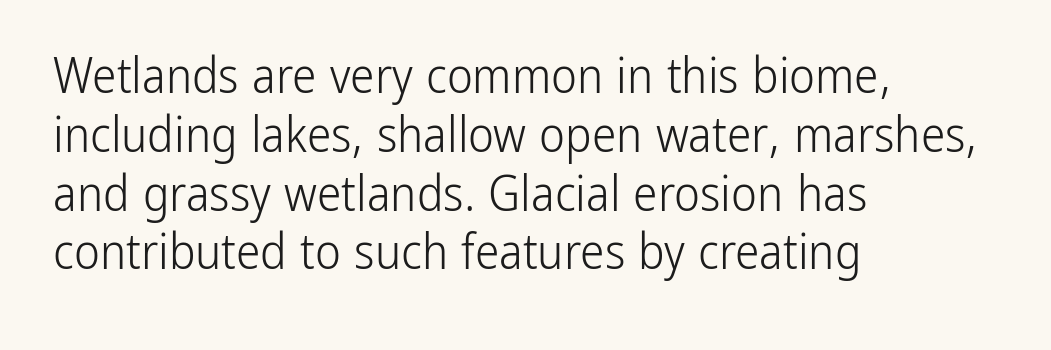
Vertical strokes here are truly vertical. Each row of text sits above clean, open space. The letters sit at their default tracking, neither squeezed nor spread. Do the characters align in a grid? No, the font is proportional.
